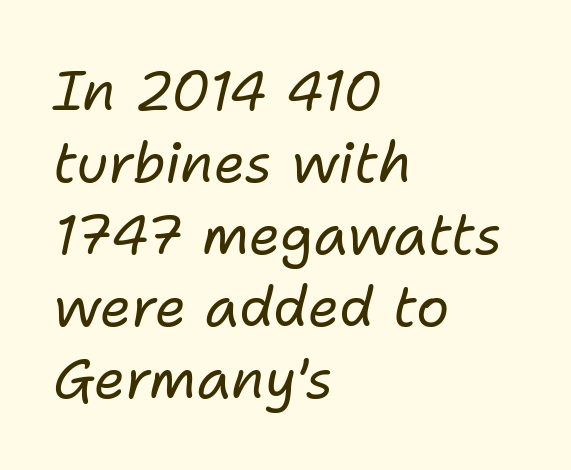
Q: Is the text bold? A: No.
Q: Is the text italic (slanted)? A: Yes, it leans right by about 11 degrees.
Q: Is the text underlined? A: No.
Q: How is the paragraph aligned? A: Left-aligned.
Q: Is the spacing between letters normal or unusually wide? A: Normal.
Q: Is the spacing between lines tight, normal or loose? A: Normal.
Q: Width (condensed, normal, or wide)? A: Normal.
Q: Stroke contrast? A: Low.
Q: x-height? A: Medium.
Q: Monospaced? A: No.
